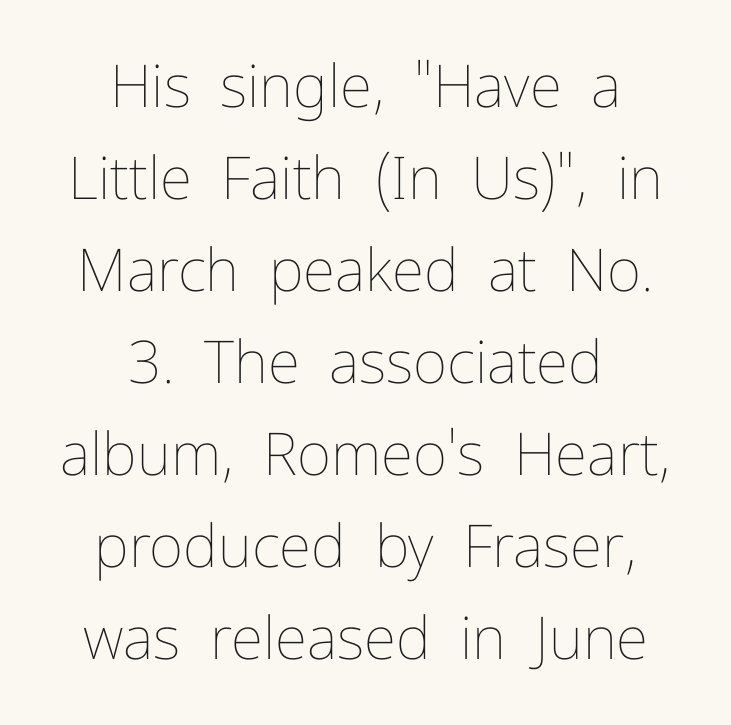
The image shows 59 px thin type, upright; set centered, normal line spacing (1.56x), normal letter spacing, not underlined; low stroke contrast and a medium x-height.
